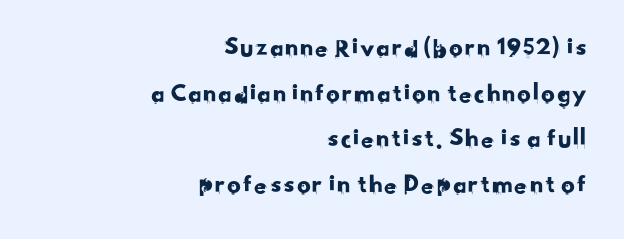
Decoration check: the copy has no underline. Each line ends at the same right margin while the left side varies. Compared with typical body copy, the letter spacing here is the same. The leading is moderate, giving the passage an even texture.
